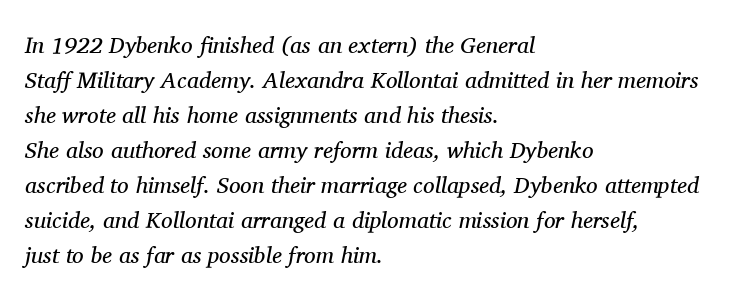
The image shows 23 px text type, italic (leaning right); set left-aligned, normal line spacing (1.52x), normal letter spacing, not underlined.
